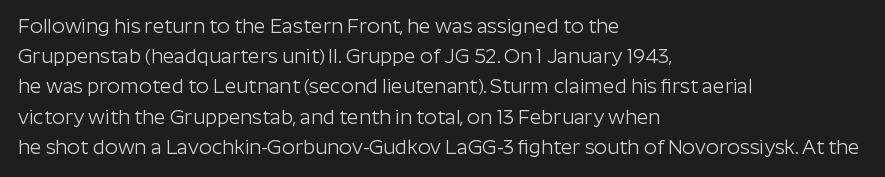
{"italic": "no", "bold": "no", "underline": "no", "align": "left", "line_spacing": "normal", "line_spacing_ratio": 1.51, "letter_spacing": "normal", "letter_spacing_em": 0.0, "glyph_px": 20}
